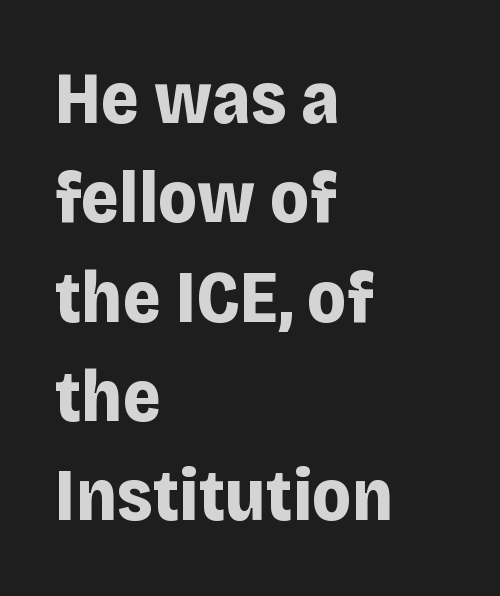
Q: Is the text bold? A: Yes.
Q: Is the text italic (slanted)? A: No, it is upright.
Q: Is the typeface a serif or a sans-serif typeface? A: Sans-serif.
Q: Is the text underlined? A: No.
Q: How is the paragraph aligned? A: Left-aligned.
Q: Is the spacing between letters normal or unusually wide? A: Normal.
Q: Is the spacing between lines tight, normal or loose? A: Normal.
Q: Width (condensed, normal, or wide)? A: Normal.
Q: Stroke contrast? A: Low.
Q: x-height? A: Large.
Q: Monospaced? A: No.
